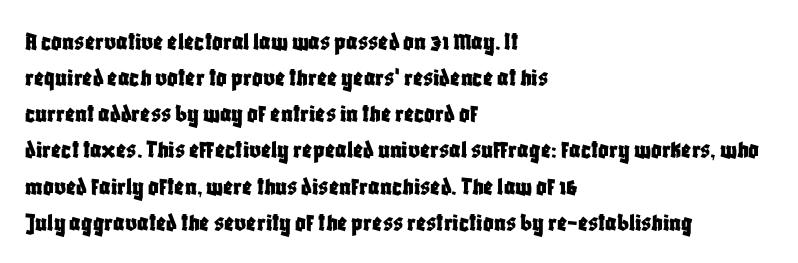
{"italic": "no", "underline": "no", "align": "left", "line_spacing": "normal", "line_spacing_ratio": 1.39, "letter_spacing": "normal", "letter_spacing_em": 0.0, "glyph_px": 26}
